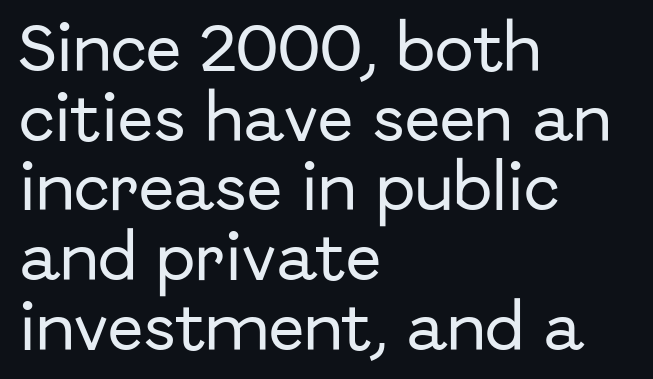
Q: Is the text italic (slanted)? A: No, it is upright.
Q: Is the typeface a serif or a sans-serif typeface? A: Sans-serif.
Q: Is the text underlined? A: No.
Q: How is the paragraph aligned? A: Left-aligned.
Q: Is the spacing between letters normal or unusually wide? A: Normal.
Q: Is the spacing between lines tight, normal or loose? A: Normal.
Q: Width (condensed, normal, or wide)? A: Normal.
Q: Stroke contrast? A: Low.
Q: x-height? A: Medium.
Q: Monospaced? A: No.
